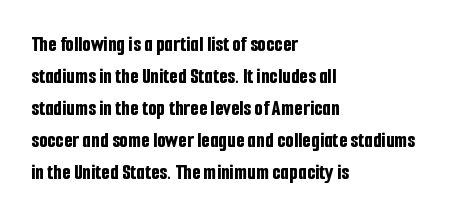
The image shows 22 px bold type, upright; set left-aligned, normal line spacing (1.45x), normal letter spacing, not underlined.
